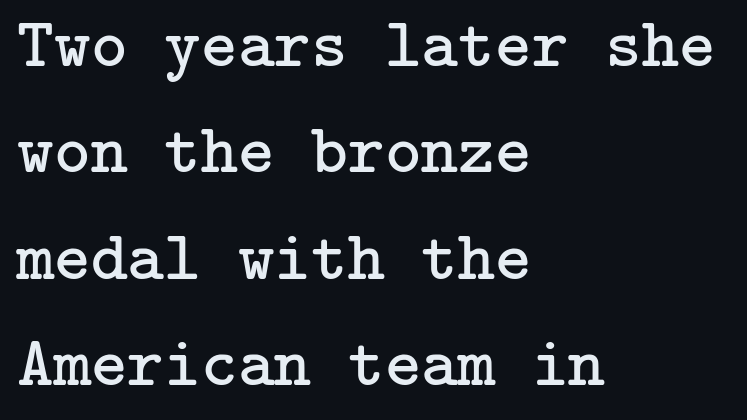
The image shows 70 px regular-weight serif type, upright; set left-aligned, normal line spacing (1.52x), normal letter spacing, not underlined; low stroke contrast and a medium x-height.
